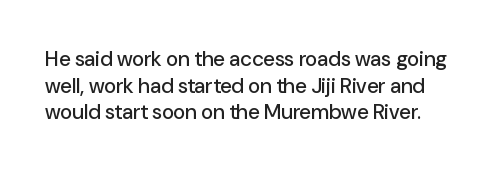
The image shows 21 px text type, upright; set normal line spacing (1.27x), normal letter spacing, not underlined.
